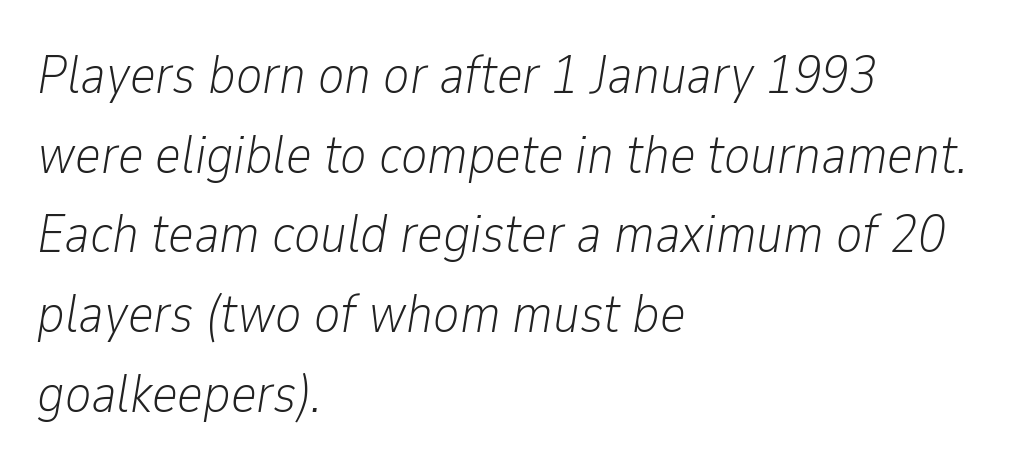
The image shows 55 px light, condensed type, italic (leaning right); set left-aligned, normal line spacing (1.45x), normal letter spacing, not underlined; low stroke contrast and a medium x-height.
